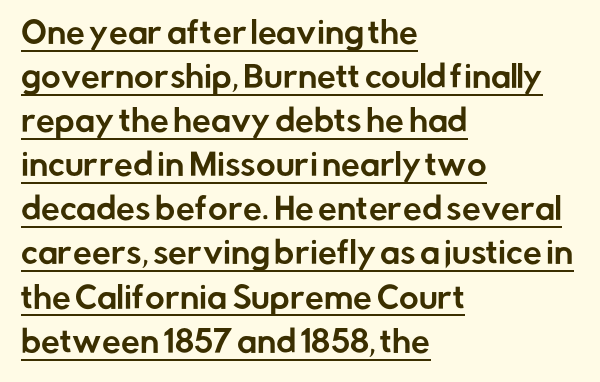
{"serif": "no", "italic": "no", "width": "normal", "stroke_contrast": "low", "x_height": "medium", "monospaced": "no", "underline": "yes", "align": "left", "line_spacing": "normal", "line_spacing_ratio": 1.47, "letter_spacing": "normal", "letter_spacing_em": 0.0, "glyph_px": 30}
